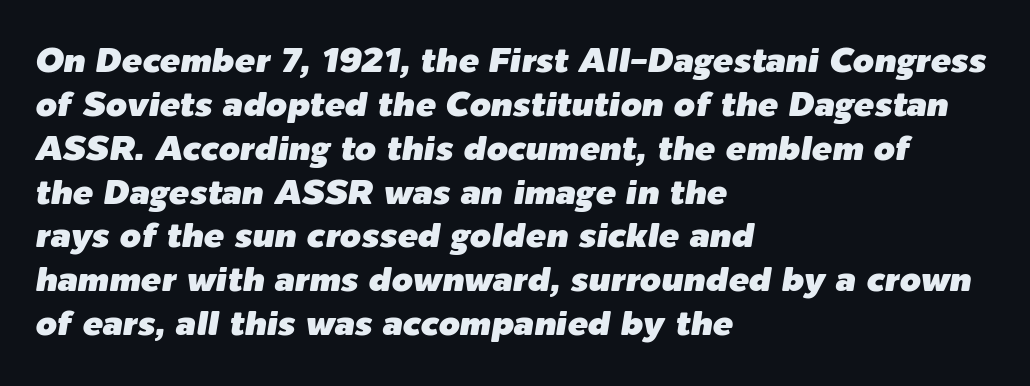
The passage shown is typed in a proportional face where columns would drift. Does the leading feel generous? No, just average. The passage shown leans; its letterforms are oblique. One-word summary of the alignment: left. Descenders hang freely into open space. Each word holds together tightly as a unit, with standard inter-letter gaps.
